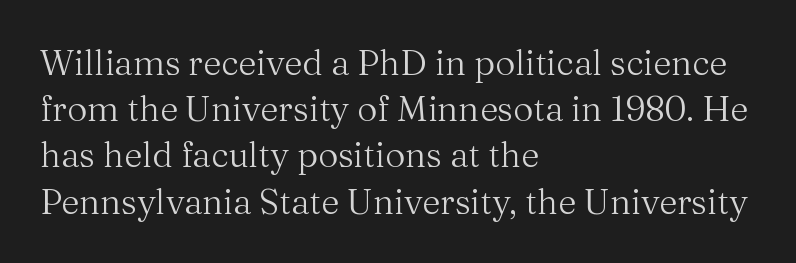
The type family on display is of the serif kind. On a weight scale, this lands at 450 or below. Vertical strokes here are truly vertical. The zone under the glyphs is completely vacant. Compared with typical paragraphs, the rows here are spaced about the same.
